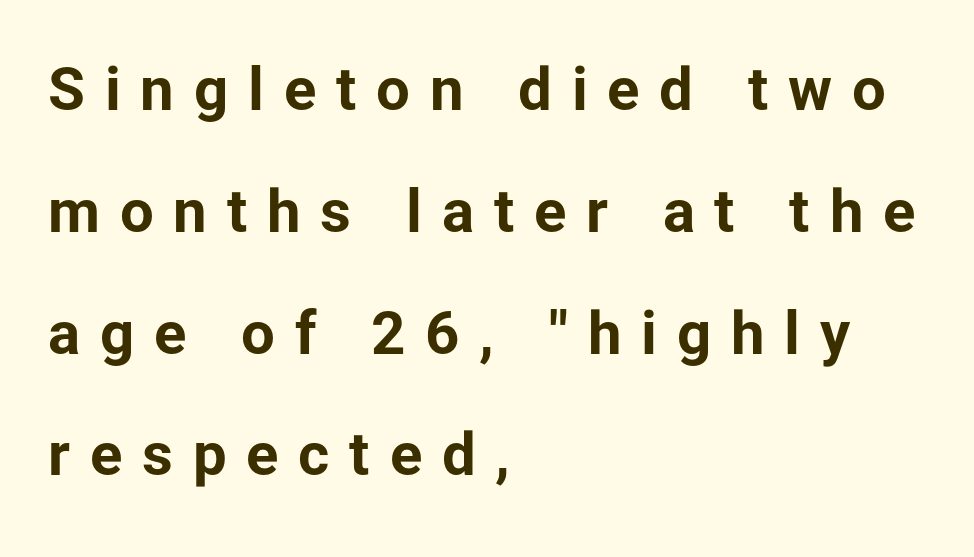
{"serif": "no", "italic": "no", "bold": "yes", "weight": "bold", "width": "normal", "stroke_contrast": "low", "x_height": "medium", "monospaced": "no", "underline": "no", "align": "left", "line_spacing": "loose", "line_spacing_ratio": 2.03, "letter_spacing": "wide", "letter_spacing_em": 0.33, "glyph_px": 60}
